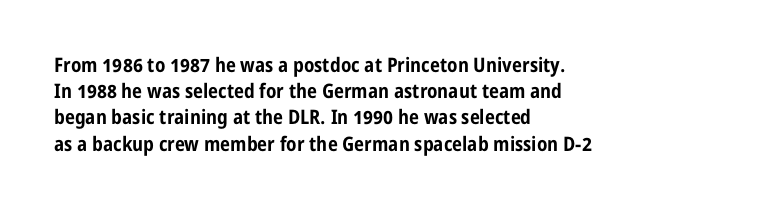
The image shows 20 px bold type, upright; set left-aligned, normal line spacing (1.31x), normal letter spacing, not underlined.
